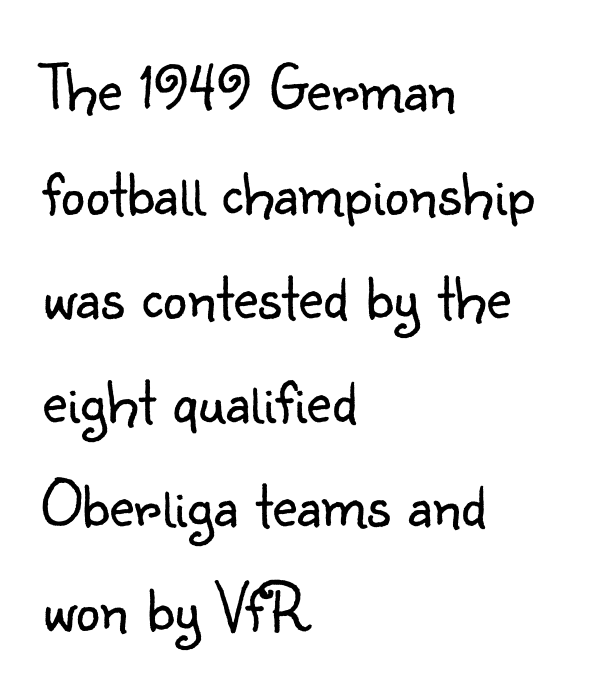
{"serif": "no", "italic": "no", "bold": "no", "weight": "light", "width": "normal", "stroke_contrast": "low", "x_height": "small", "monospaced": "no", "underline": "no", "align": "left", "line_spacing": "normal", "line_spacing_ratio": 1.53, "letter_spacing": "normal", "letter_spacing_em": 0.0, "glyph_px": 68}
